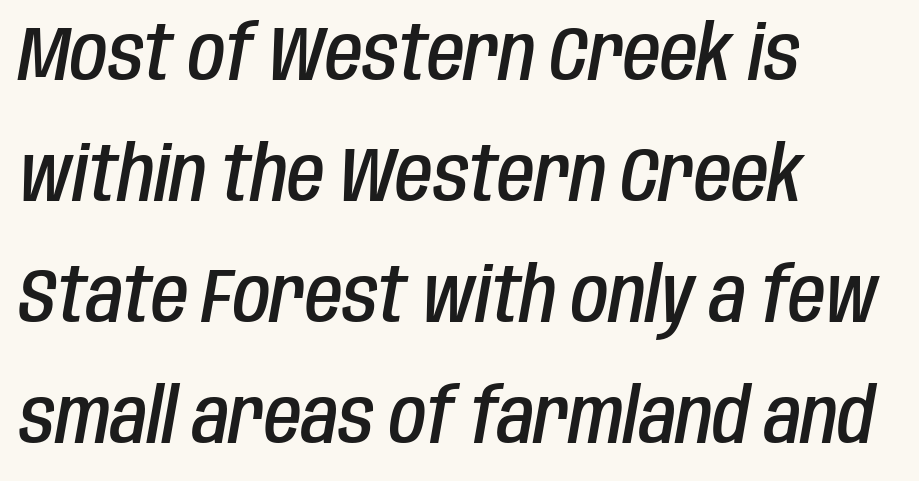
{"italic": "yes", "lean": "right", "slant_degrees": 10, "bold": "semi", "weight": "semibold", "width": "condensed", "stroke_contrast": "low", "x_height": "large", "monospaced": "no", "underline": "no", "align": "left", "line_spacing": "normal", "line_spacing_ratio": 1.59, "letter_spacing": "normal", "letter_spacing_em": 0.0, "glyph_px": 76}
